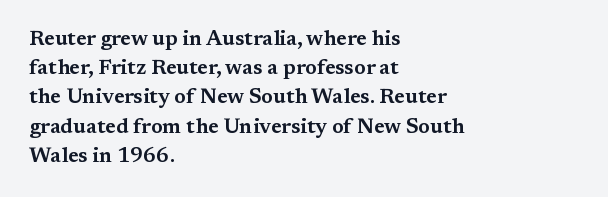
Q: Is the text italic (slanted)? A: No, it is upright.
Q: Is the text underlined? A: No.
Q: How is the paragraph aligned? A: Left-aligned.
Q: Is the spacing between letters normal or unusually wide? A: Normal.
Q: Is the spacing between lines tight, normal or loose? A: Normal.
